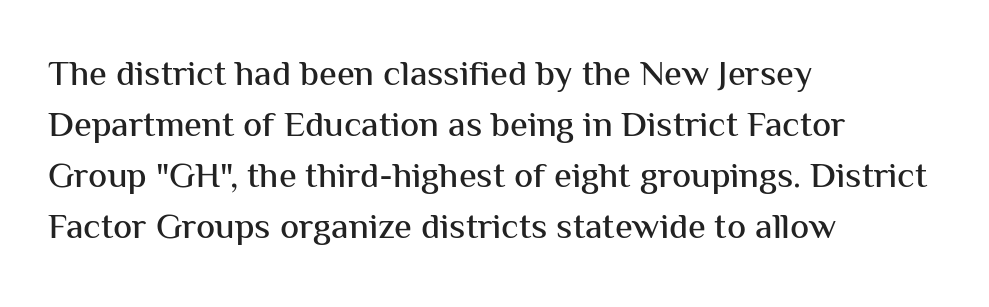
The image shows 36 px sans-serif type, upright; set left-aligned, normal line spacing (1.42x), normal letter spacing, not underlined; medium stroke contrast and a medium x-height.
